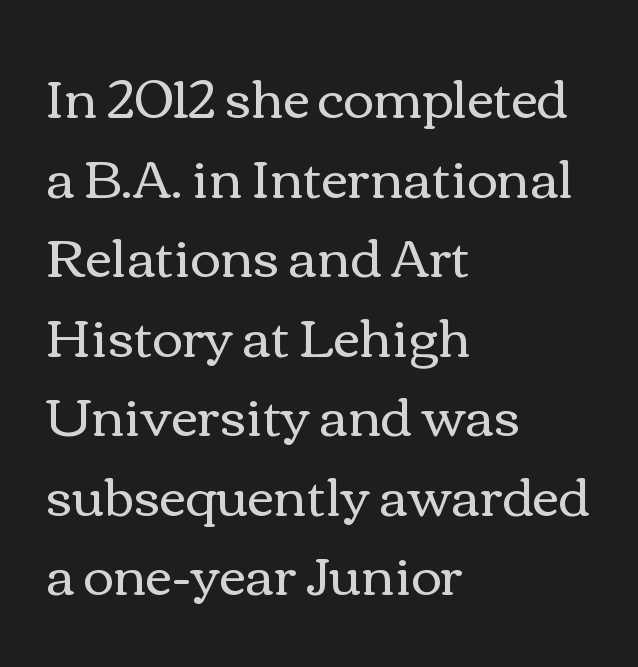
This is not heavy type; no bold has been used. This rendering uses left alignment, leaving the right contour irregular. Each letter keeps its own natural width here, so spacing adapts to shape. The axis of the letterforms is exactly vertical. Quick note: interline space is typical.
